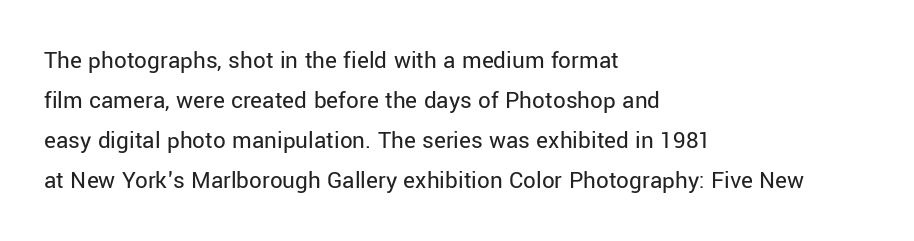
{"italic": "no", "bold": "no", "underline": "no", "align": "left", "line_spacing": "normal", "line_spacing_ratio": 1.6, "letter_spacing": "normal", "letter_spacing_em": 0.0, "glyph_px": 25}
